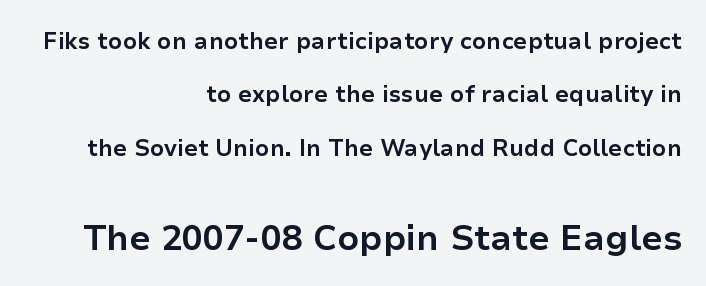
Compared with a flush-left layout, this one pins lines to the opposite, right side. Anything drawn beneath the words? Only blank space. Letter spacing: default. This sample uses a sans-serif face. Leading: increased. Ascenders rise straight up at ninety degrees.
